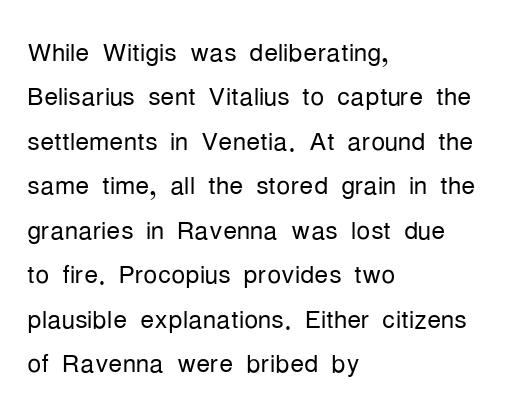
Q: Is the text bold? A: No.
Q: Is the text italic (slanted)? A: No, it is upright.
Q: Is the typeface a serif or a sans-serif typeface? A: Sans-serif.
Q: Is the text underlined? A: No.
Q: How is the paragraph aligned? A: Left-aligned.
Q: Is the spacing between letters normal or unusually wide? A: Normal.
Q: Is the spacing between lines tight, normal or loose? A: Normal.
Q: Width (condensed, normal, or wide)? A: Condensed.
Q: Stroke contrast? A: Low.
Q: x-height? A: Medium.
Q: Monospaced? A: No.
